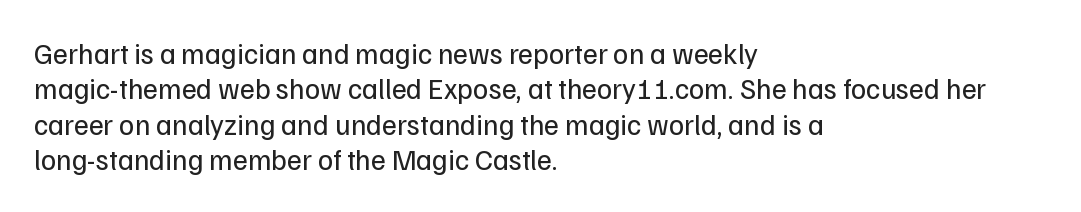
Q: Is the text bold? A: No.
Q: Is the text italic (slanted)? A: No, it is upright.
Q: Is the typeface a serif or a sans-serif typeface? A: Sans-serif.
Q: Is the text underlined? A: No.
Q: How is the paragraph aligned? A: Left-aligned.
Q: Is the spacing between letters normal or unusually wide? A: Normal.
Q: Width (condensed, normal, or wide)? A: Normal.
Q: Stroke contrast? A: Low.
Q: x-height? A: Medium.
Q: Monospaced? A: No.
